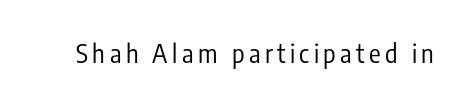
{"italic": "no", "bold": "no", "underline": "no", "glyph_px": 26}
